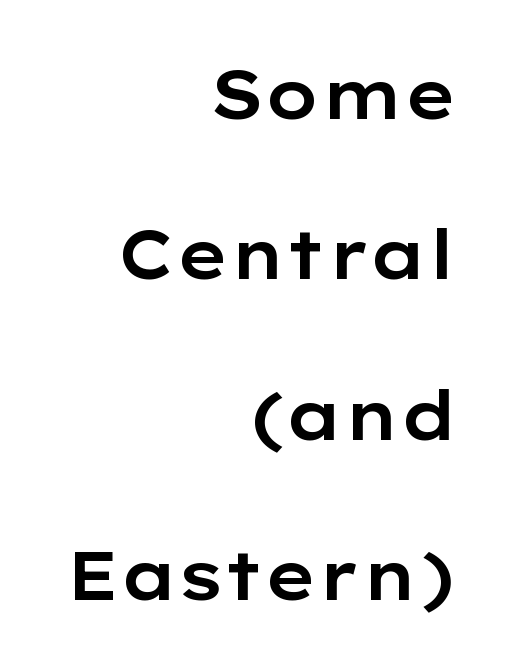
Q: Is the text italic (slanted)? A: No, it is upright.
Q: Is the typeface a serif or a sans-serif typeface? A: Sans-serif.
Q: Is the text underlined? A: No.
Q: How is the paragraph aligned? A: Right-aligned.
Q: Is the spacing between letters normal or unusually wide? A: Normal.
Q: Is the spacing between lines tight, normal or loose? A: Loose.
Q: Width (condensed, normal, or wide)? A: Wide.
Q: Stroke contrast? A: Low.
Q: x-height? A: Medium.
Q: Monospaced? A: No.
